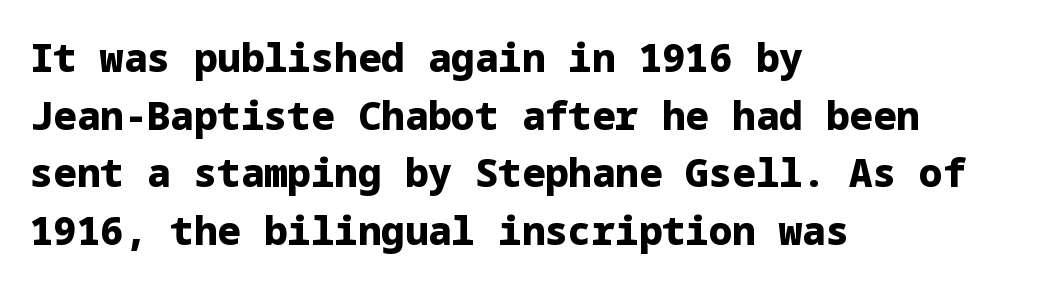
{"serif": "no", "italic": "no", "bold": "yes", "weight": "heavy", "width": "normal", "stroke_contrast": "low", "x_height": "medium", "underline": "no", "align": "left", "line_spacing": "normal", "line_spacing_ratio": 1.48, "letter_spacing": "normal", "letter_spacing_em": 0.0, "glyph_px": 39}
